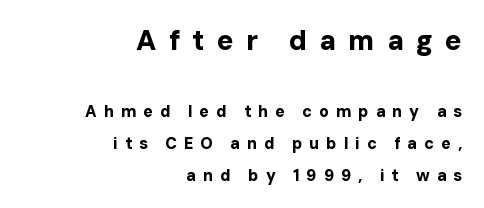
{"serif": "no", "italic": "no", "bold": "yes", "weight": "bold", "width": "normal", "stroke_contrast": "low", "x_height": "medium", "monospaced": "no", "underline": "no", "align": "right", "line_spacing": "loose", "line_spacing_ratio": 2.01, "letter_spacing": "wide", "letter_spacing_em": 0.43, "larger_block": "first", "size_ratio": 1.75, "glyph_px": 28}
